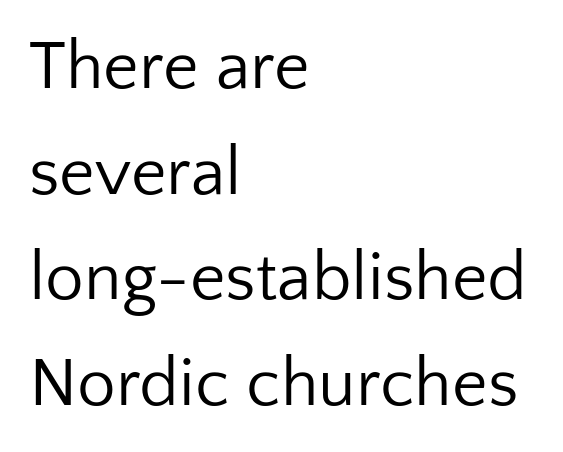
Q: Is the text bold? A: No.
Q: Is the text italic (slanted)? A: No, it is upright.
Q: Is the typeface a serif or a sans-serif typeface? A: Sans-serif.
Q: Is the text underlined? A: No.
Q: How is the paragraph aligned? A: Left-aligned.
Q: Is the spacing between letters normal or unusually wide? A: Normal.
Q: Is the spacing between lines tight, normal or loose? A: Normal.
Q: Width (condensed, normal, or wide)? A: Normal.
Q: Stroke contrast? A: Low.
Q: x-height? A: Medium.
Q: Monospaced? A: No.
